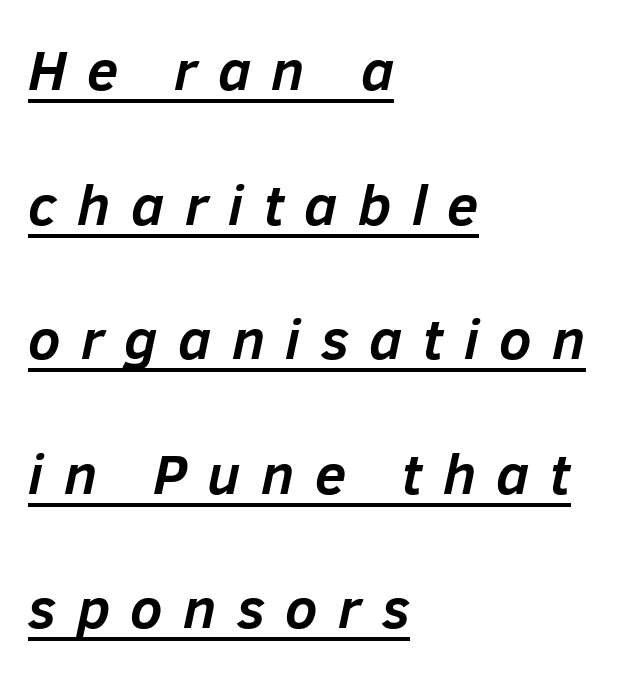
The image shows 57 px semibold type, italic (leaning right); set left-aligned, loose line spacing (2.36x), unusually wide letter spacing (+0.36 em), underlined; low stroke contrast and a medium x-height.
